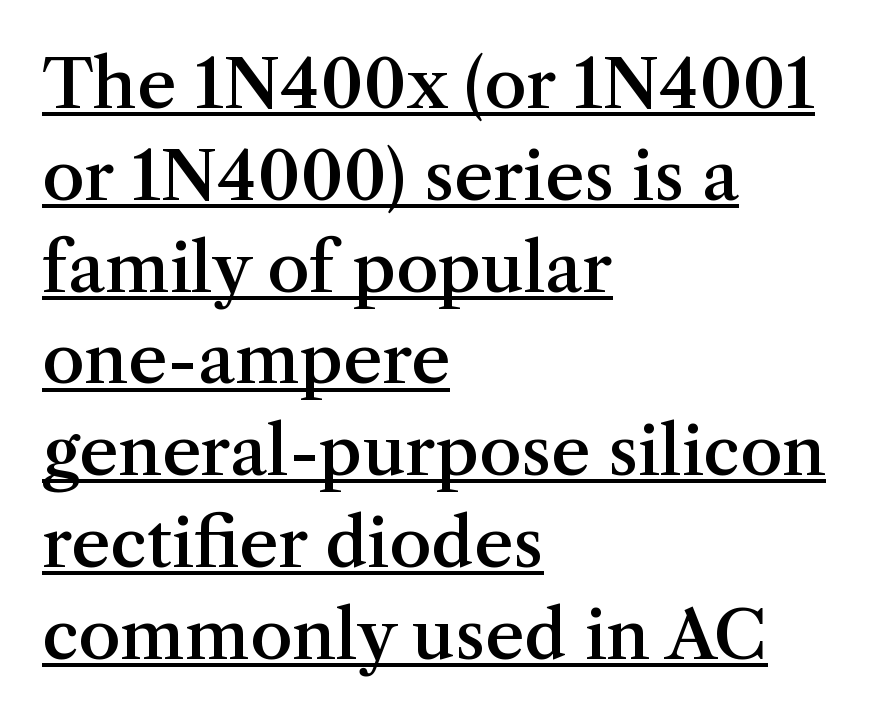
This is serif lettering, the kind often seen in printed books. The lettering is marked with a stroke running underneath it. Reading down the block, your eye returns to a fixed left position each line. The specimen reads as upright at a glance.
